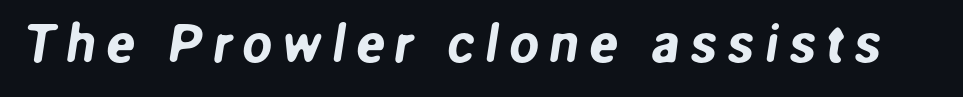
{"serif": "no", "width": "normal", "stroke_contrast": "low", "x_height": "medium", "monospaced": "no", "underline": "no", "glyph_px": 54}
